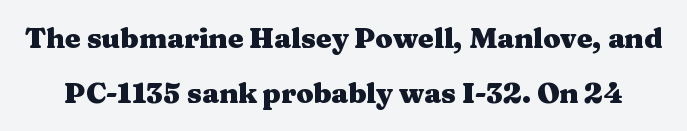
{"serif": "yes", "italic": "no", "bold": "yes", "weight": "heavy", "width": "wide", "stroke_contrast": "medium", "x_height": "medium", "monospaced": "no", "underline": "no", "line_spacing": "loose", "line_spacing_ratio": 1.95, "letter_spacing": "normal", "letter_spacing_em": 0.0, "glyph_px": 28}
